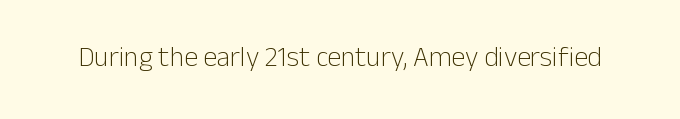
Q: Is the text bold? A: No.
Q: Is the text italic (slanted)? A: No, it is upright.
Q: Is the typeface a serif or a sans-serif typeface? A: Sans-serif.
Q: Is the text underlined? A: No.
Q: Is the spacing between letters normal or unusually wide? A: Normal.
Q: Width (condensed, normal, or wide)? A: Normal.
Q: Stroke contrast? A: Low.
Q: x-height? A: Medium.
Q: Monospaced? A: No.
